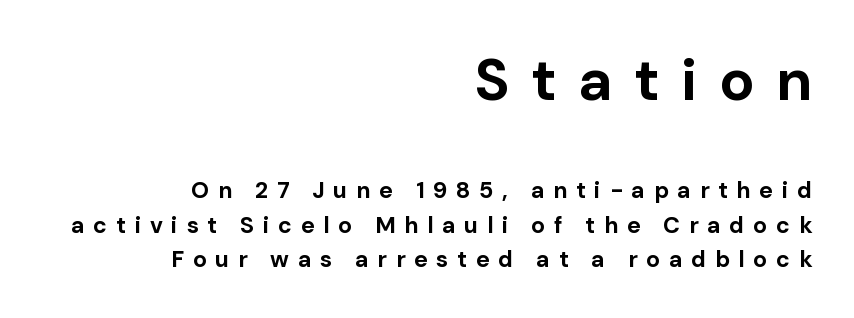
Check where the strokes stop: nothing finishes them off — pure sans. Notice how the stems are strictly vertical — no italics here. The rendering uses a bold face; every stroke is thick and dark. This sample has the flowing, uneven cadence of proportional lettering. Two sizes are in play, and the larger belongs to the first block. Interline gaps are of average width in this sample.
